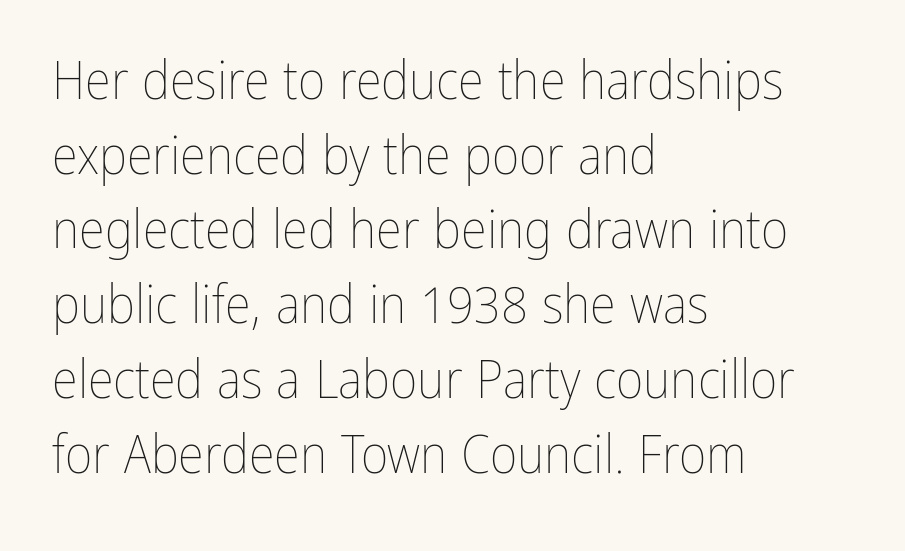
The letters look calm and open, with moderate or lighter stems. Which margin do the lines hug? The left one — the right edge is uneven. Quick note: interline space is typical. You can tell it's not italic because the verticals are truly vertical. A typesetter would call this zero additional tracking.
